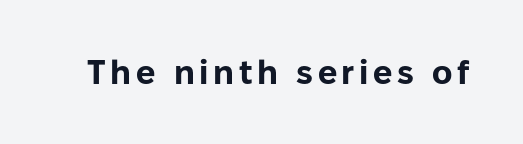
The image shows 34 px bold sans-serif type, upright; set not underlined; low stroke contrast and a medium x-height.
